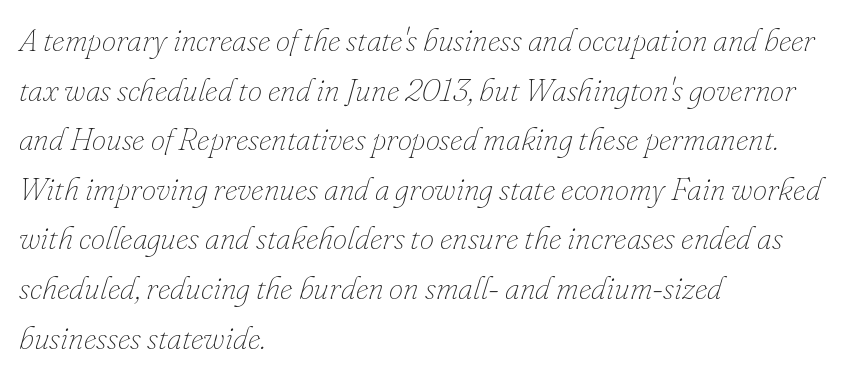
Italic? Definitely — the glyphs are oblique. The passage shown is not bold in any degree. The paragraph shown leans on its left margin. Standard letterfit; no display-style spreading of the glyphs. The space directly below the letters is spotless.
